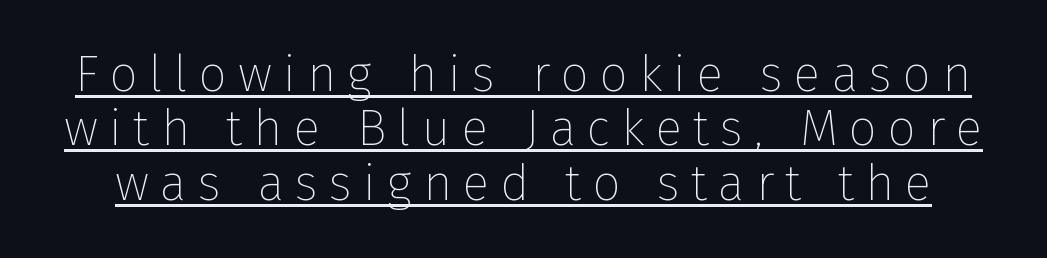
The weight tops out at a normal text grade. Vertically, the passage feels compressed, each row crowding the next. Somebody hit Ctrl+U on this one — the words are underlined. Nope, no serifs anywhere on these letters. The gaps between neighbouring characters are conspicuously large.
